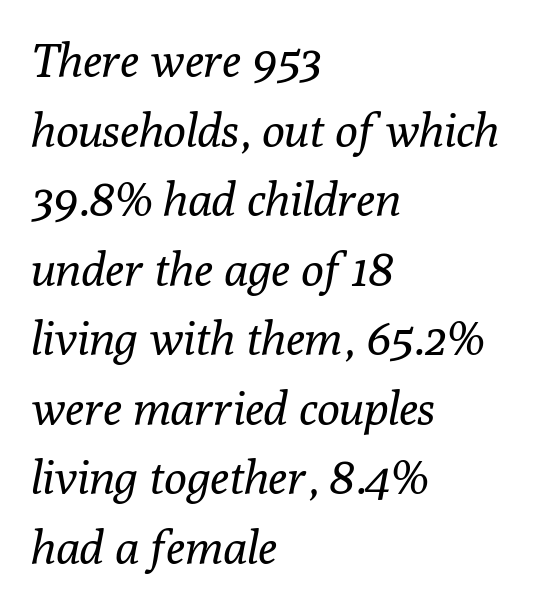
Q: Is the text bold? A: No.
Q: Is the text italic (slanted)? A: Yes, it leans right by about 10 degrees.
Q: Is the typeface a serif or a sans-serif typeface? A: Serif.
Q: Is the text underlined? A: No.
Q: How is the paragraph aligned? A: Left-aligned.
Q: Is the spacing between letters normal or unusually wide? A: Normal.
Q: Is the spacing between lines tight, normal or loose? A: Normal.
Q: Width (condensed, normal, or wide)? A: Normal.
Q: Stroke contrast? A: Low.
Q: x-height? A: Medium.
Q: Monospaced? A: No.
